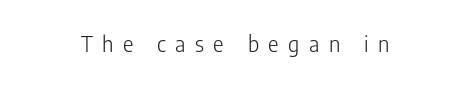
Loose tracking; the words dissolve into strings of separated letters. The text block is weighted toward neither margin, spreading evenly from the middle. Just letters on the line, the space beneath them empty. Does the lettering tilt? It doesn't — this is upright. Stems and bowls with no extra thickness — not bold.
